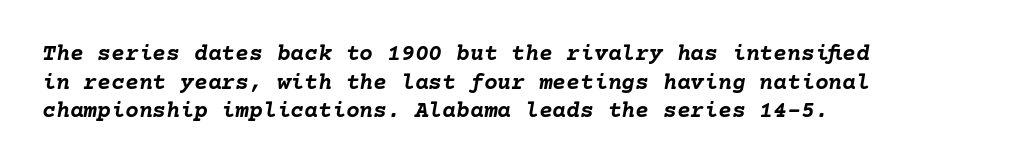
{"italic": "yes", "lean": "right", "slant_degrees": 10, "bold": "yes", "underline": "no", "align": "left", "line_spacing_ratio": 1.24, "letter_spacing": "normal", "letter_spacing_em": 0.0, "glyph_px": 23}
